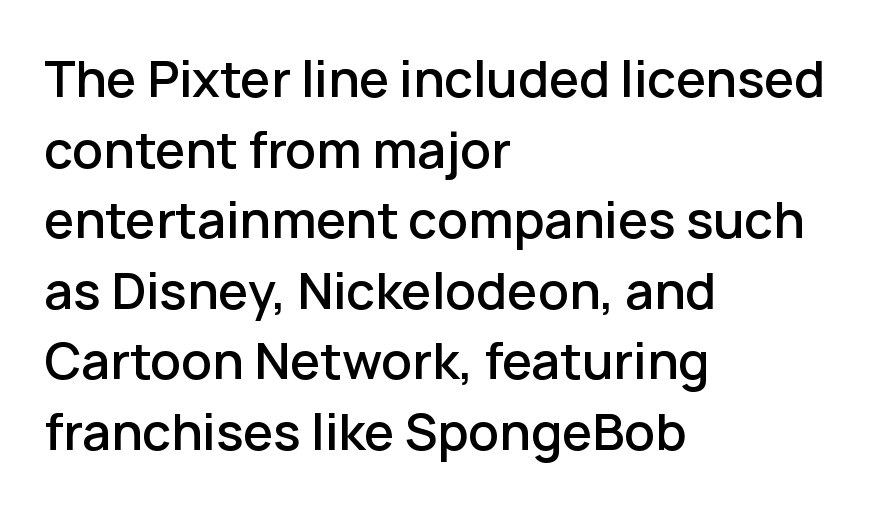
Q: Is the text bold? A: Semi-bold.
Q: Is the text italic (slanted)? A: No, it is upright.
Q: Is the typeface a serif or a sans-serif typeface? A: Sans-serif.
Q: Is the text underlined? A: No.
Q: How is the paragraph aligned? A: Left-aligned.
Q: Is the spacing between letters normal or unusually wide? A: Normal.
Q: Is the spacing between lines tight, normal or loose? A: Normal.
Q: Width (condensed, normal, or wide)? A: Normal.
Q: Stroke contrast? A: Low.
Q: x-height? A: Medium.
Q: Monospaced? A: No.
